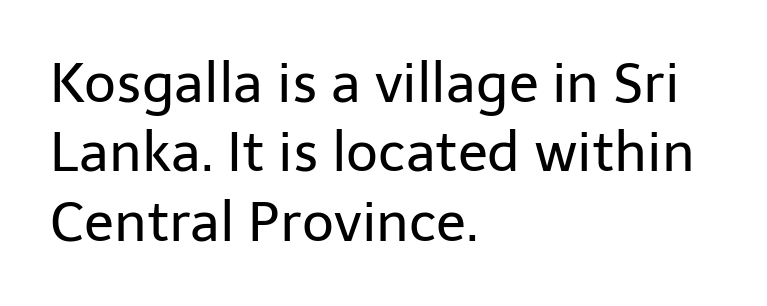
{"serif": "no", "italic": "no", "bold": "no", "weight": "regular", "width": "normal", "stroke_contrast": "low", "x_height": "medium", "monospaced": "no", "underline": "no", "align": "left", "line_spacing": "normal", "line_spacing_ratio": 1.26, "letter_spacing": "normal", "letter_spacing_em": 0.0, "glyph_px": 55}
